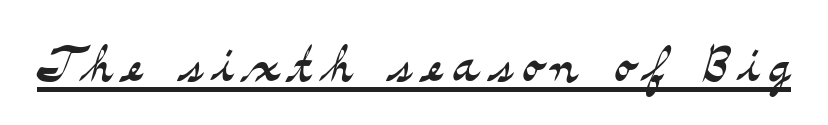
The image shows 70 px light, wide serif type; set underlined; medium stroke contrast and a small x-height.
